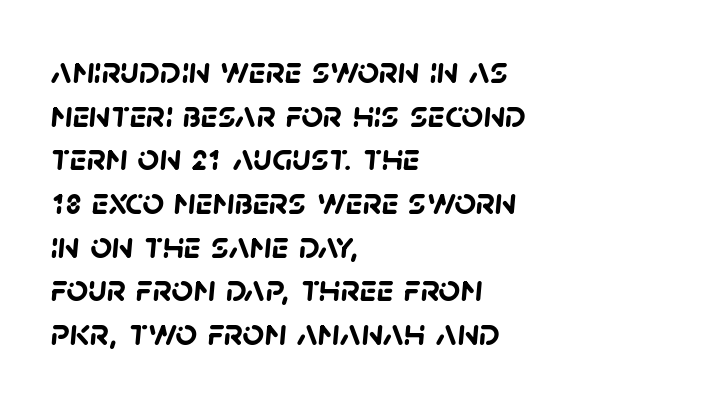
In terms of leading, this rendering errs on the cramped side. Look at the tracking — it's just the regular setting, nothing added. The ragged edge is on the right, which tells us the setting is flush left. Students, this is bold: see how much ink each stroke carries. The face used here is proportionally spaced, like ordinary book or web type. The font family rendered here belongs to the sans-serif group.
